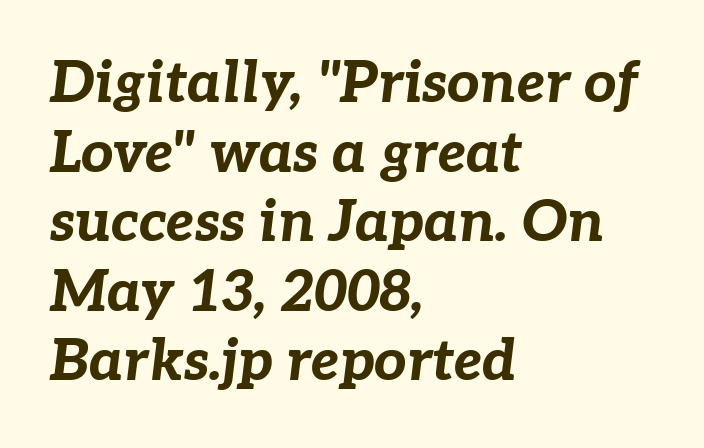
Q: Is the text bold? A: Yes.
Q: Is the text italic (slanted)? A: Yes, it leans right by about 7 degrees.
Q: Is the text underlined? A: No.
Q: How is the paragraph aligned? A: Left-aligned.
Q: Is the spacing between letters normal or unusually wide? A: Normal.
Q: Width (condensed, normal, or wide)? A: Normal.
Q: Stroke contrast? A: Low.
Q: x-height? A: Medium.
Q: Monospaced? A: No.
